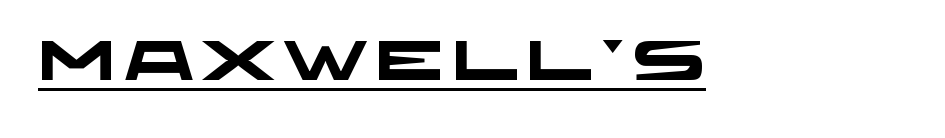
Students, this is bold: see how much ink each stroke carries. You could not count columns in this text — the font is proportionally spaced. Underlining? Definitely there. A sans-serif font was chosen for this passage.
